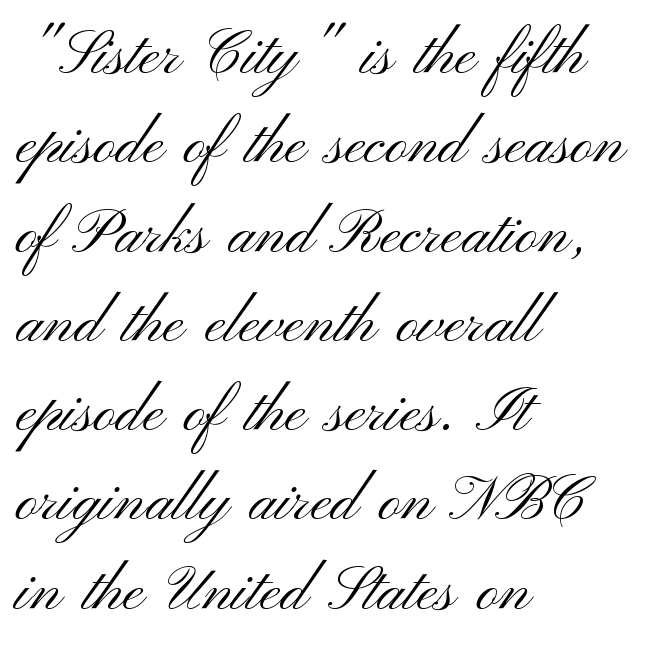
The image shows 62 px light, wide sans-serif type; set left-aligned, normal line spacing (1.44x), normal letter spacing, not underlined; medium stroke contrast and a small x-height.
